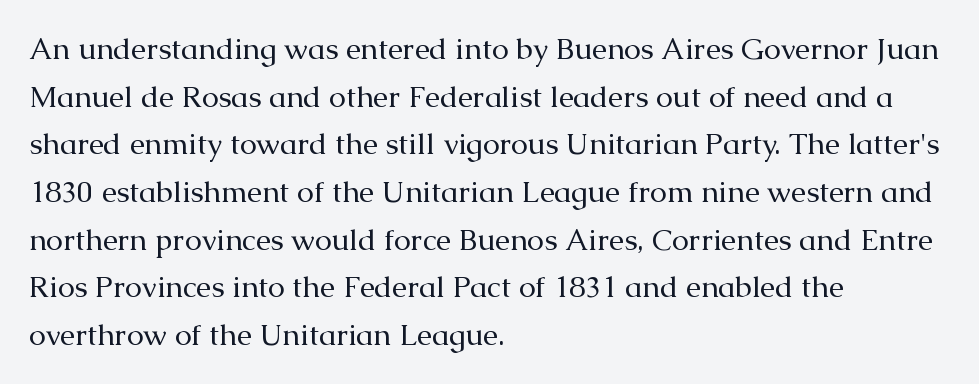
Q: Is the text bold? A: No.
Q: Is the text italic (slanted)? A: No, it is upright.
Q: Is the typeface a serif or a sans-serif typeface? A: Serif.
Q: Is the text underlined? A: No.
Q: How is the paragraph aligned? A: Left-aligned.
Q: Is the spacing between letters normal or unusually wide? A: Normal.
Q: Is the spacing between lines tight, normal or loose? A: Normal.
Q: Width (condensed, normal, or wide)? A: Normal.
Q: Stroke contrast? A: Medium.
Q: x-height? A: Medium.
Q: Monospaced? A: No.
